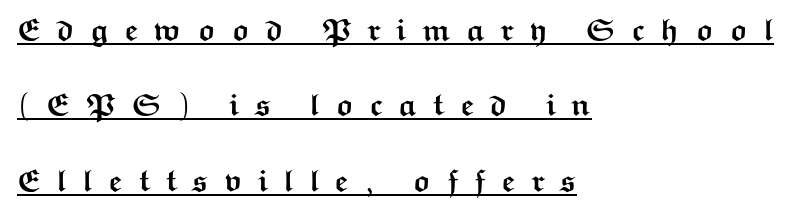
The image shows 31 px semibold, wide sans-serif type, upright; set left-aligned, loose line spacing (2.43x), unusually wide letter spacing (+0.49 em), underlined; medium stroke contrast and a medium x-height.
